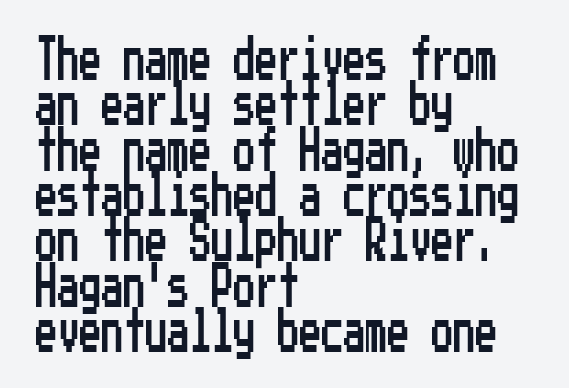
{"serif": "no", "italic": "no", "width": "condensed", "stroke_contrast": "low", "x_height": "medium", "underline": "no", "align": "left", "line_spacing": "tight", "line_spacing_ratio": 1.03, "letter_spacing": "normal", "letter_spacing_em": 0.0, "glyph_px": 44}
